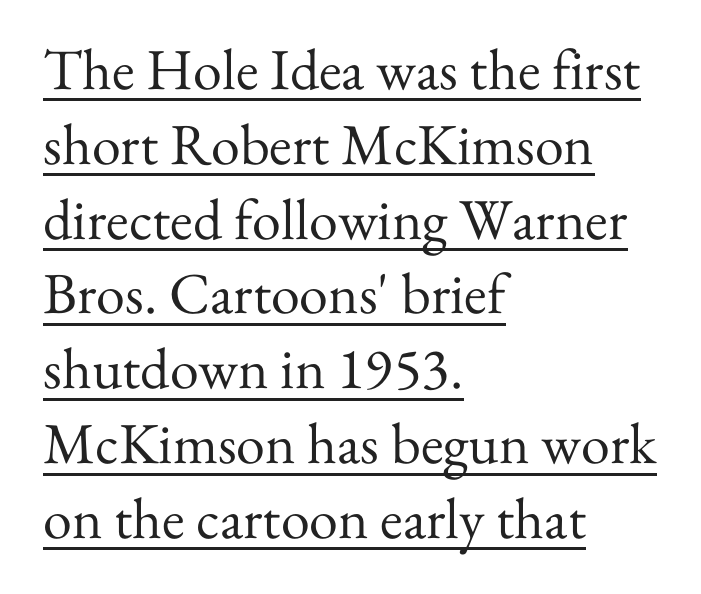
Is there an underline? Yes — a line sits under the letters. Interline gaps are of average width in this sample. Each line starts at the same left margin while the right side varies. You can tell from the footed stems that serif type was used. This sample has the flowing, uneven cadence of proportional lettering. Ascenders rise straight up at ninety degrees.
